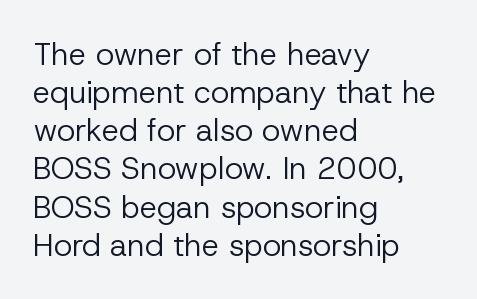
The specimen reads as upright at a glance. Plain, unruled lines of type. The rendering keeps characters at their native spacing. Stem width sits at or under what a default text font uses.
